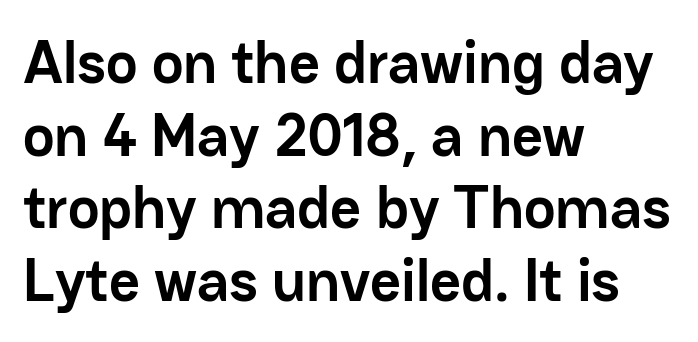
Q: Is the text bold? A: Yes.
Q: Is the text italic (slanted)? A: No, it is upright.
Q: Is the typeface a serif or a sans-serif typeface? A: Sans-serif.
Q: Is the text underlined? A: No.
Q: How is the paragraph aligned? A: Left-aligned.
Q: Is the spacing between letters normal or unusually wide? A: Normal.
Q: Width (condensed, normal, or wide)? A: Normal.
Q: Stroke contrast? A: Low.
Q: x-height? A: Medium.
Q: Monospaced? A: No.
